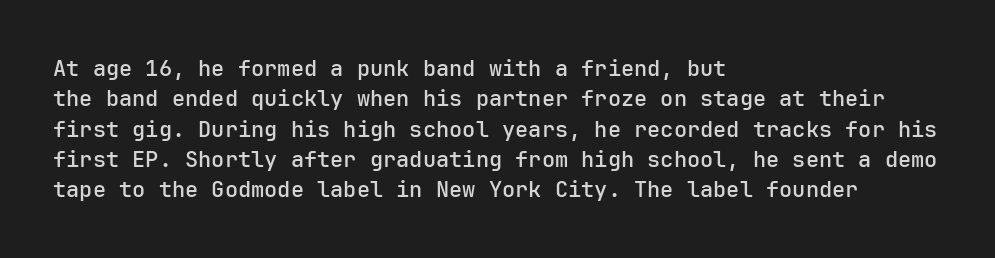
Q: Is the text bold? A: Semi-bold.
Q: Is the text italic (slanted)? A: No, it is upright.
Q: Is the text underlined? A: No.
Q: How is the paragraph aligned? A: Left-aligned.
Q: Is the spacing between letters normal or unusually wide? A: Normal.
Q: Is the spacing between lines tight, normal or loose? A: Normal.
